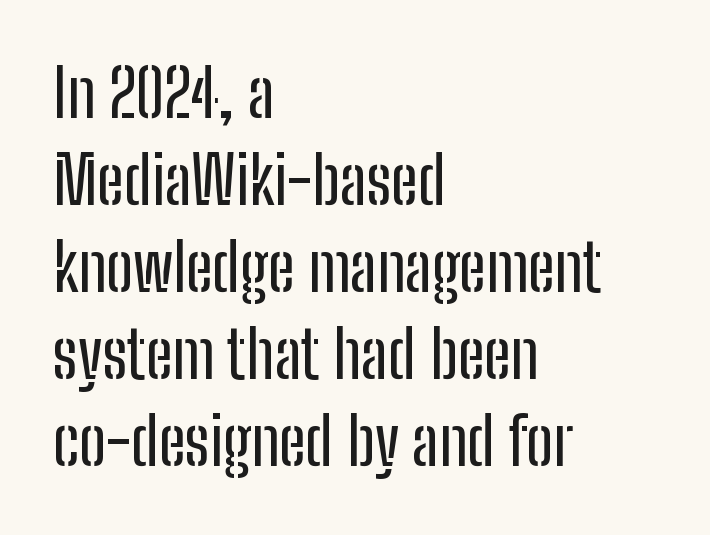
The image shows 66 px condensed sans-serif type, upright; set left-aligned, normal line spacing (1.32x), normal letter spacing, not underlined; low stroke contrast and a medium x-height.
